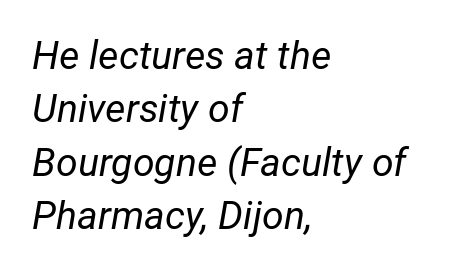
Notice how descenders clear the ascenders below comfortably — that's standard leading. Proportional: the letters do not fall into vertical columns. When letters slant like this, we call the style italic. Which margin do the lines hug? The left one — the right edge is uneven.
